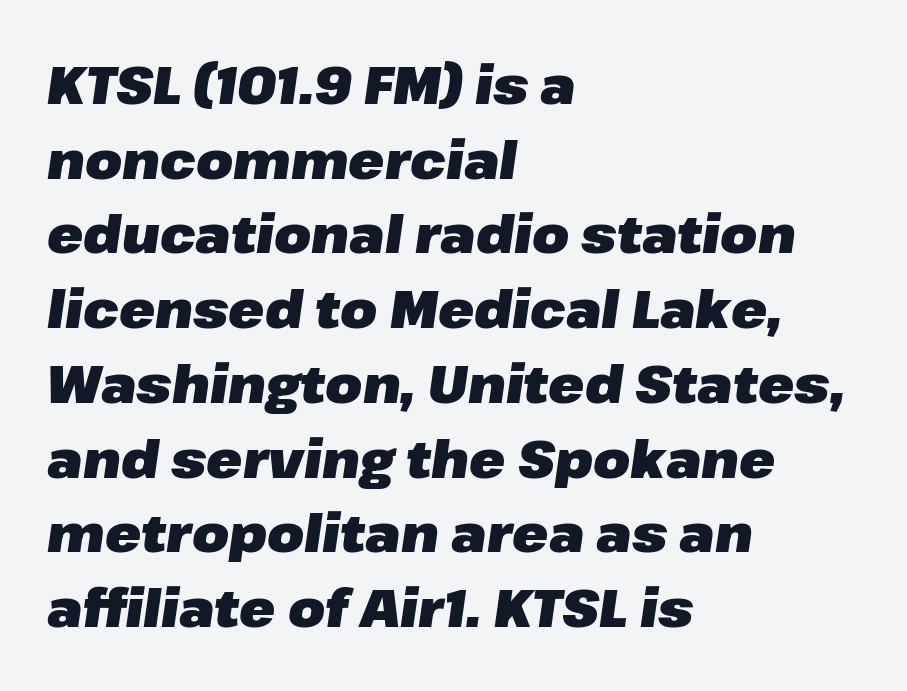
The image shows 53 px heavy type, italic (leaning right); set left-aligned, normal line spacing (1.41x), normal letter spacing, not underlined; low stroke contrast and a medium x-height.
